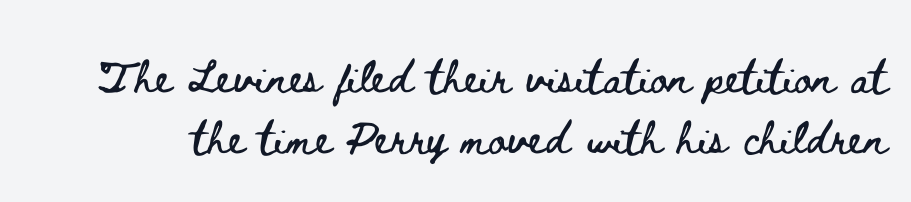
Q: Is the text italic (slanted)? A: Yes.
Q: Is the text underlined? A: No.
Q: Is the spacing between letters normal or unusually wide? A: Normal.
Q: Is the spacing between lines tight, normal or loose? A: Normal.
Q: Width (condensed, normal, or wide)? A: Wide.
Q: Stroke contrast? A: Low.
Q: x-height? A: Small.
Q: Monospaced? A: No.
